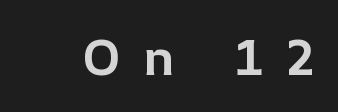
The rendering uses natural spacing where letterforms have individual widths. Letters rest on an invisible, unmarked baseline. The face used here is rendered with a markedly widened letterfit. Designer's note — italics off, roman on. Notice how thick the strokes are: this is what a full bold looks like.
